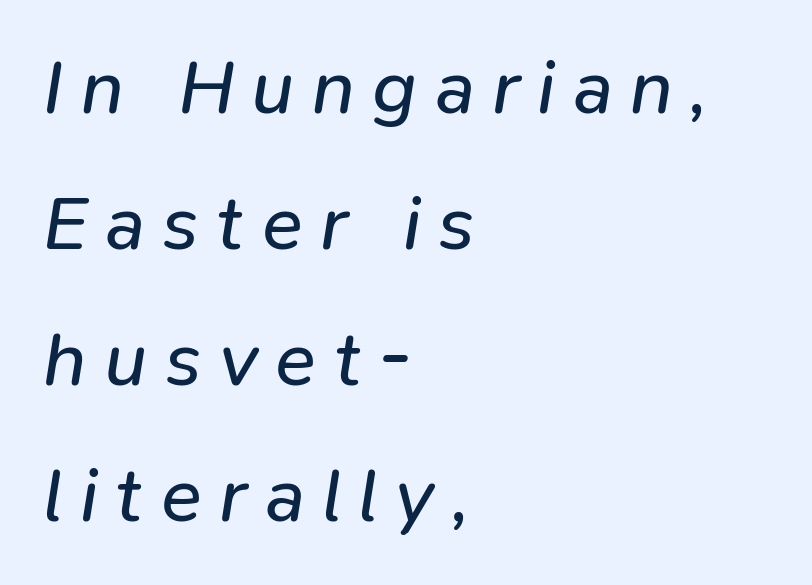
{"italic": "yes", "lean": "right", "slant_degrees": 9, "bold": "no", "weight": "regular", "width": "normal", "stroke_contrast": "low", "x_height": "medium", "monospaced": "no", "underline": "no", "align": "left", "line_spacing_ratio": 1.79, "letter_spacing": "wide", "letter_spacing_em": 0.23, "glyph_px": 76}
